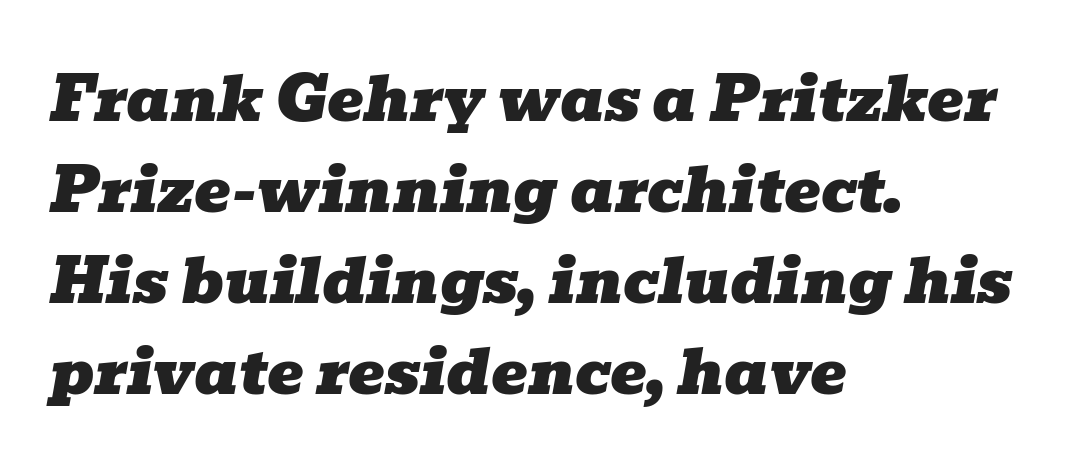
{"serif": "yes", "italic": "yes", "lean": "right", "slant_degrees": 10, "width": "wide", "stroke_contrast": "low", "x_height": "medium", "monospaced": "no", "underline": "no", "align": "left", "line_spacing": "normal", "line_spacing_ratio": 1.49, "letter_spacing": "normal", "letter_spacing_em": 0.0, "glyph_px": 61}
